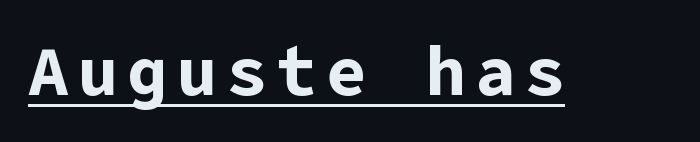
The image shows 68 px bold sans-serif type, upright; set underlined; low stroke contrast and a medium x-height.
